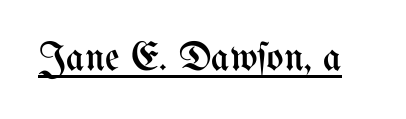
Q: Is the text bold? A: No.
Q: Is the text italic (slanted)? A: No, it is upright.
Q: Is the text underlined? A: Yes.
Q: Is the spacing between letters normal or unusually wide? A: Normal.
Q: Width (condensed, normal, or wide)? A: Condensed.
Q: Stroke contrast? A: Medium.
Q: x-height? A: Medium.
Q: Monospaced? A: No.
